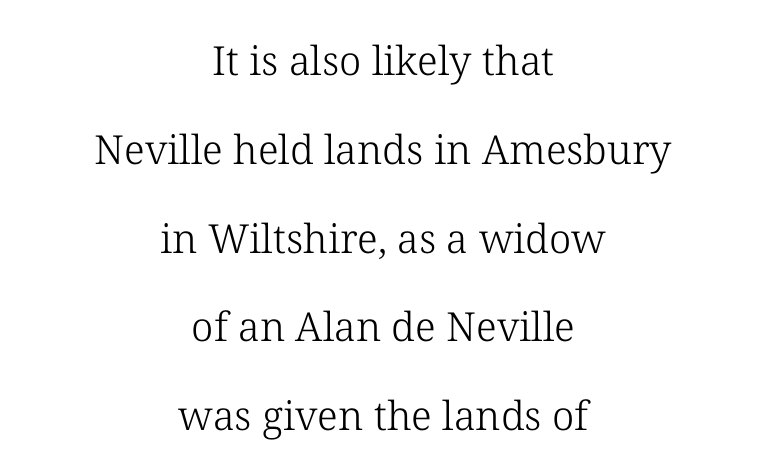
{"serif": "yes", "italic": "no", "bold": "no", "weight": "light", "width": "normal", "stroke_contrast": "low", "x_height": "medium", "monospaced": "no", "underline": "no", "align": "center", "line_spacing": "loose", "line_spacing_ratio": 2.22, "letter_spacing": "normal", "letter_spacing_em": 0.0, "glyph_px": 40}
